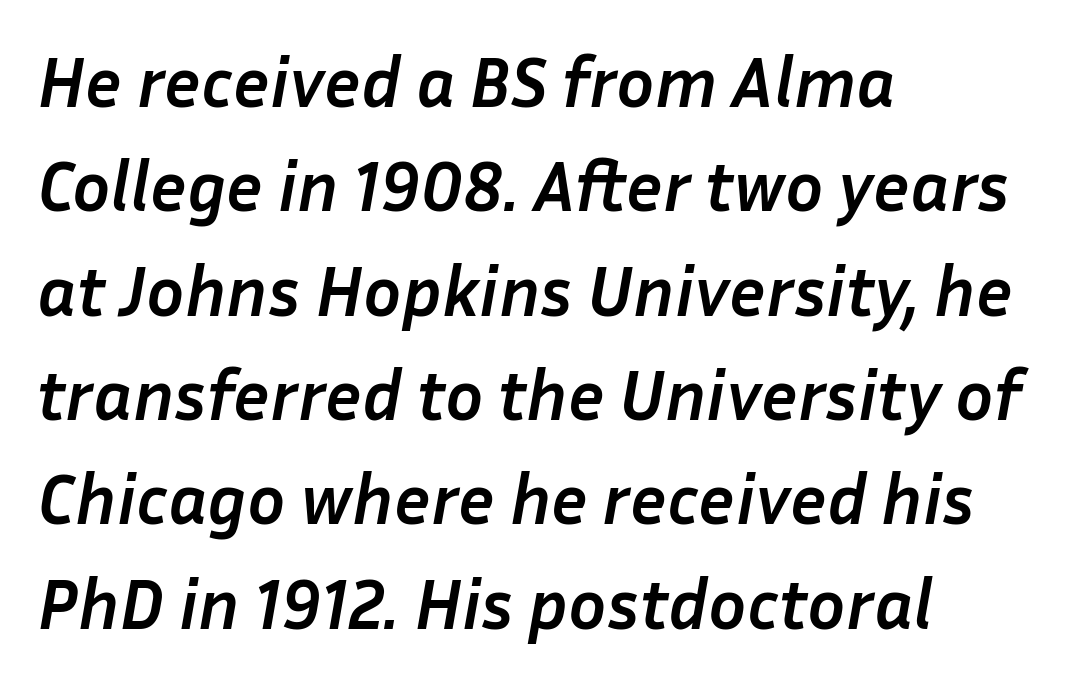
Q: Is the text bold? A: Yes.
Q: Is the text italic (slanted)? A: Yes, it leans right by about 10 degrees.
Q: Is the text underlined? A: No.
Q: How is the paragraph aligned? A: Left-aligned.
Q: Is the spacing between letters normal or unusually wide? A: Normal.
Q: Is the spacing between lines tight, normal or loose? A: Normal.
Q: Width (condensed, normal, or wide)? A: Normal.
Q: Stroke contrast? A: Low.
Q: x-height? A: Medium.
Q: Monospaced? A: No.
